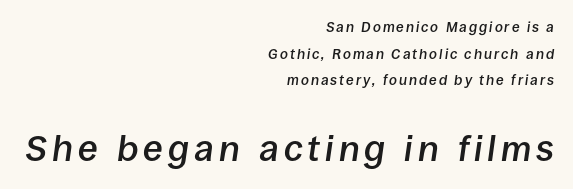
Q: Is the text bold? A: Semi-bold.
Q: Is the text italic (slanted)? A: Yes, it leans right by about 8 degrees.
Q: Is the text underlined? A: No.
Q: How is the paragraph aligned? A: Right-aligned.
Q: Is the spacing between lines tight, normal or loose? A: Loose.
Q: Which block of text is set in a larger size, the first (top) or the second (bottom)? A: The second (bottom) one.
Q: Width (condensed, normal, or wide)? A: Normal.
Q: Stroke contrast? A: Low.
Q: x-height? A: Large.
Q: Monospaced? A: No.
